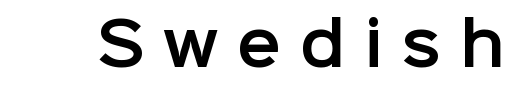
The image shows 59 px sans-serif type, upright; set unusually wide letter spacing (+0.31 em), not underlined; low stroke contrast and a medium x-height.
